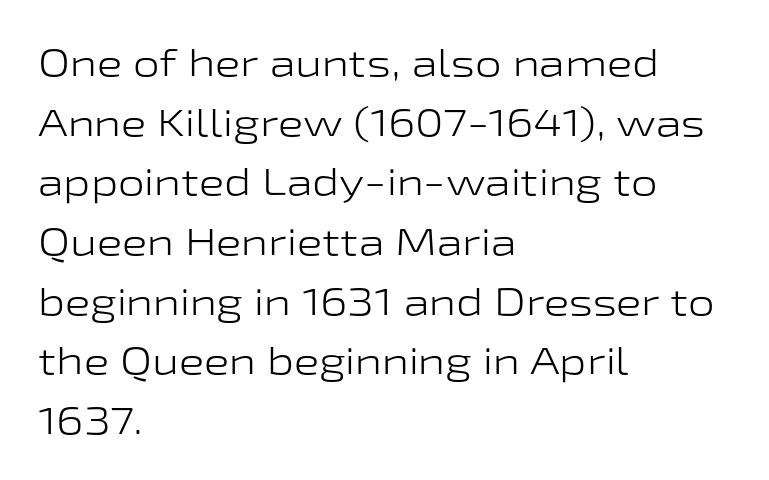
{"serif": "no", "italic": "no", "bold": "no", "weight": "light", "width": "wide", "stroke_contrast": "low", "x_height": "medium", "monospaced": "no", "underline": "no", "align": "left", "line_spacing": "normal", "line_spacing_ratio": 1.57, "letter_spacing": "normal", "letter_spacing_em": 0.0, "glyph_px": 38}
